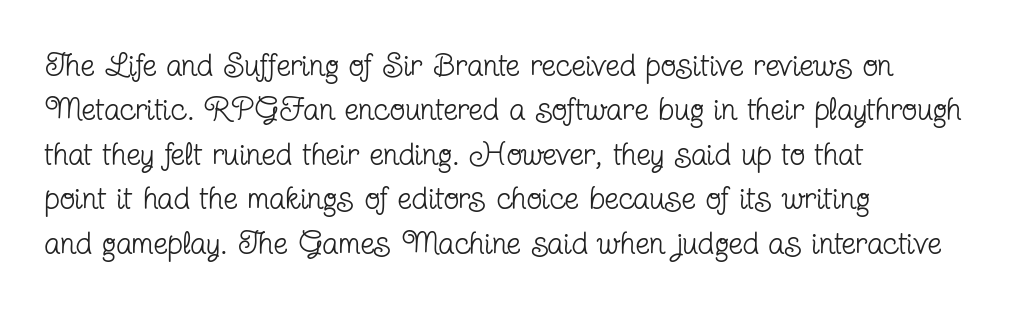
The image shows 32 px regular-weight, condensed serif type, upright; set left-aligned, normal line spacing (1.39x), normal letter spacing, not underlined; low stroke contrast and a medium x-height.
